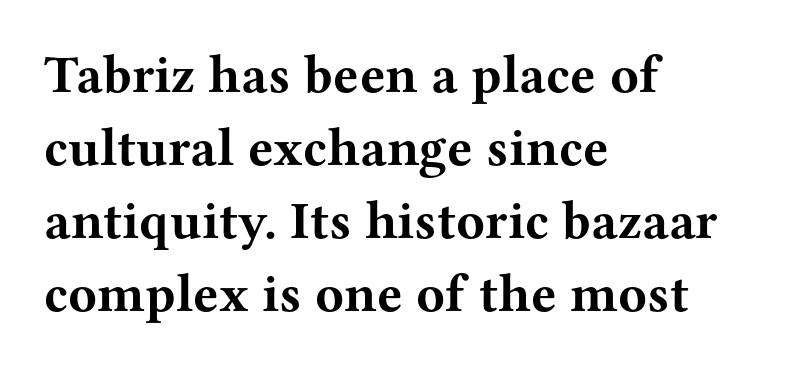
Q: Is the text bold? A: Yes.
Q: Is the text italic (slanted)? A: No, it is upright.
Q: Is the typeface a serif or a sans-serif typeface? A: Serif.
Q: Is the text underlined? A: No.
Q: How is the paragraph aligned? A: Left-aligned.
Q: Is the spacing between letters normal or unusually wide? A: Normal.
Q: Is the spacing between lines tight, normal or loose? A: Normal.
Q: Width (condensed, normal, or wide)? A: Wide.
Q: Stroke contrast? A: Medium.
Q: x-height? A: Medium.
Q: Monospaced? A: No.
